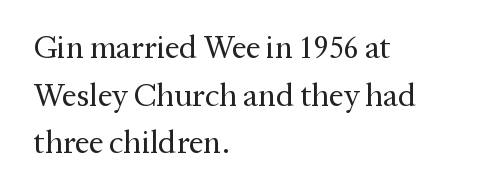
Q: Is the text bold? A: No.
Q: Is the text italic (slanted)? A: No, it is upright.
Q: Is the typeface a serif or a sans-serif typeface? A: Serif.
Q: Is the text underlined? A: No.
Q: How is the paragraph aligned? A: Left-aligned.
Q: Is the spacing between letters normal or unusually wide? A: Normal.
Q: Is the spacing between lines tight, normal or loose? A: Normal.
Q: Width (condensed, normal, or wide)? A: Normal.
Q: Stroke contrast? A: Medium.
Q: x-height? A: Medium.
Q: Monospaced? A: No.
